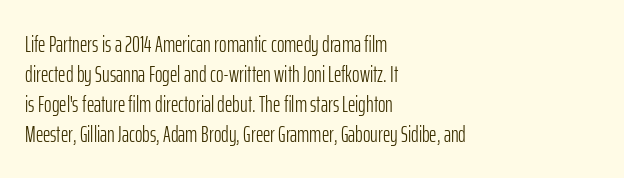
The lines are quadded left. The font sits on the lighter half of the weight spectrum, regular included. Tracking here is standard; glyphs follow each other at the usual distance. Italic? Not at all — the glyphs are vertical. Rule under the text: the space is simply empty.
